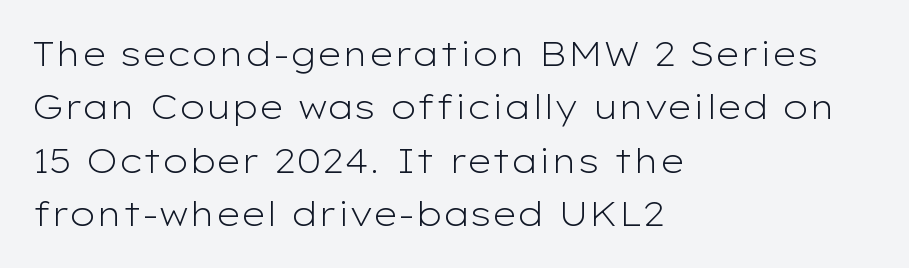
{"serif": "no", "italic": "no", "bold": "no", "weight": "light", "width": "wide", "stroke_contrast": "low", "x_height": "medium", "monospaced": "no", "underline": "no", "align": "left", "line_spacing": "normal", "line_spacing_ratio": 1.57, "letter_spacing": "normal", "letter_spacing_em": 0.0, "glyph_px": 34}
